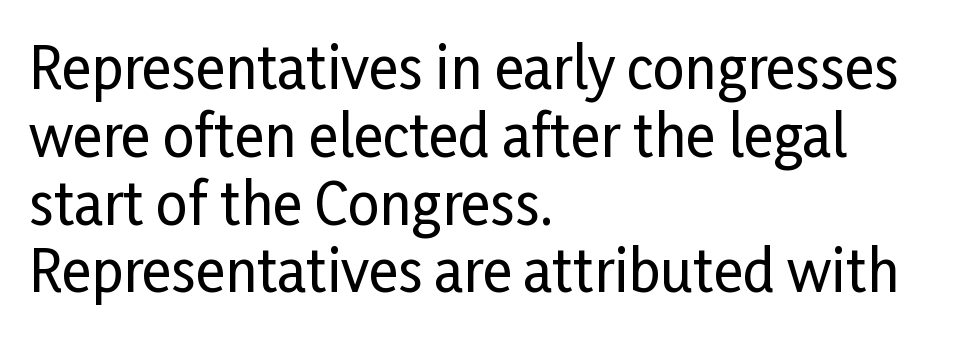
Q: Is the text italic (slanted)? A: No, it is upright.
Q: Is the typeface a serif or a sans-serif typeface? A: Sans-serif.
Q: Is the text underlined? A: No.
Q: How is the paragraph aligned? A: Left-aligned.
Q: Is the spacing between letters normal or unusually wide? A: Normal.
Q: Width (condensed, normal, or wide)? A: Condensed.
Q: Stroke contrast? A: Low.
Q: x-height? A: Medium.
Q: Monospaced? A: No.
